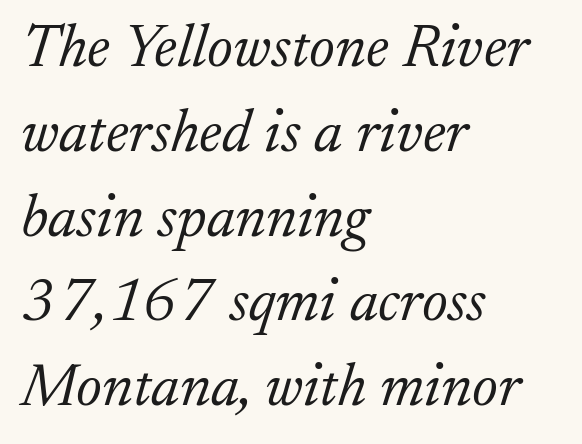
The image shows 61 px light serif type, italic (leaning right); set left-aligned, normal line spacing (1.39x), normal letter spacing, not underlined; low stroke contrast and a small x-height.
